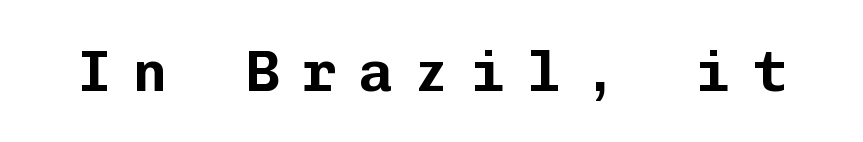
Note the uniform advance width — an 'i' takes as much space as an 'm'. Short note: letters widely spaced. The baseline area is clear. The type family on display is of the sans-serif kind. This sample uses an upright cut, with every glyph sitting square on the baseline.
